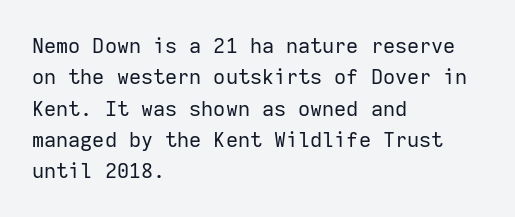
The image shows 21 px text type, upright; set left-aligned, normal line spacing (1.49x), normal letter spacing, not underlined.
